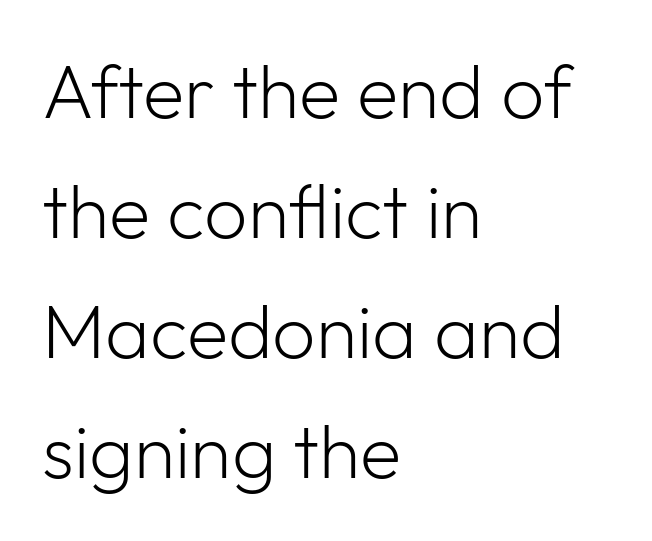
{"serif": "no", "italic": "no", "bold": "no", "weight": "light", "width": "normal", "stroke_contrast": "low", "x_height": "medium", "monospaced": "no", "underline": "no", "align": "left", "line_spacing": "normal", "line_spacing_ratio": 1.58, "letter_spacing": "normal", "letter_spacing_em": 0.0, "glyph_px": 76}
